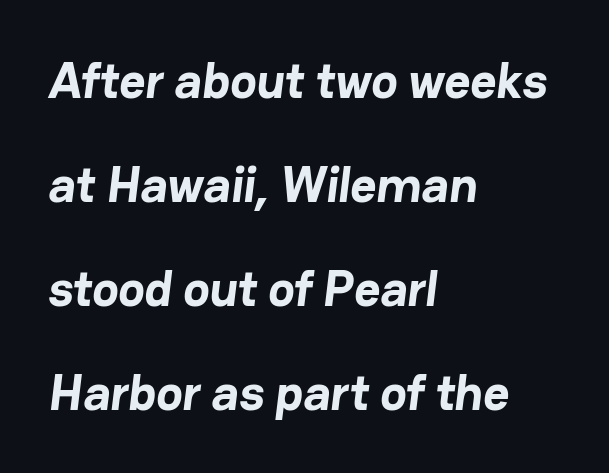
The image shows 50 px bold sans-serif type; set left-aligned, loose line spacing (2.08x), normal letter spacing, not underlined; low stroke contrast and a medium x-height.
